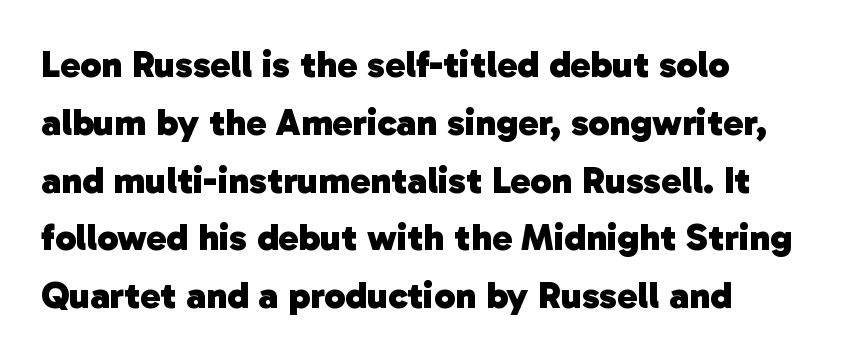
Q: Is the text bold? A: Yes.
Q: Is the typeface a serif or a sans-serif typeface? A: Sans-serif.
Q: Is the text underlined? A: No.
Q: How is the paragraph aligned? A: Left-aligned.
Q: Is the spacing between letters normal or unusually wide? A: Normal.
Q: Is the spacing between lines tight, normal or loose? A: Normal.
Q: Width (condensed, normal, or wide)? A: Normal.
Q: Stroke contrast? A: Low.
Q: x-height? A: Medium.
Q: Monospaced? A: No.
